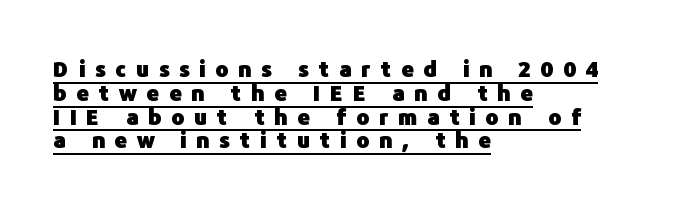
The block of text is dense from top to bottom, with scant space between rows. The gaps between neighbouring characters are conspicuously large. The sample's only ornament is a line tracing under the words. The rendering anchors every line to the left-hand side. Do the letters lean? They stand straight. The glyphs have the mass of a bold cut.
